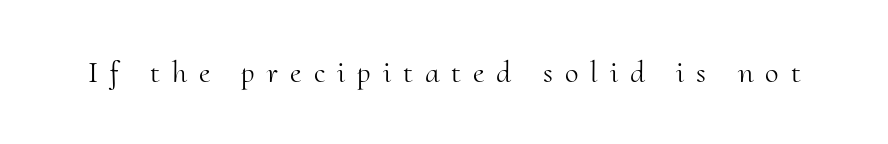
{"serif": "yes", "italic": "no", "bold": "no", "weight": "light", "width": "normal", "stroke_contrast": "medium", "x_height": "small", "monospaced": "no", "underline": "no", "letter_spacing": "wide", "letter_spacing_em": 0.39, "glyph_px": 31}
